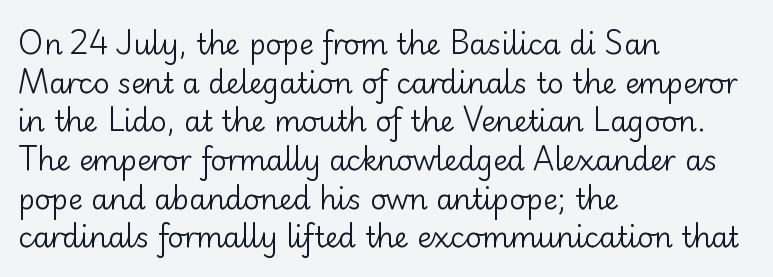
Serifs: no, the terminals of the letterforms are clean. Horizontal bands of white between lines are of average thickness. Spacing verdict: proportional, widths tailored to each character. Descender tails drop into unmarked territory.
